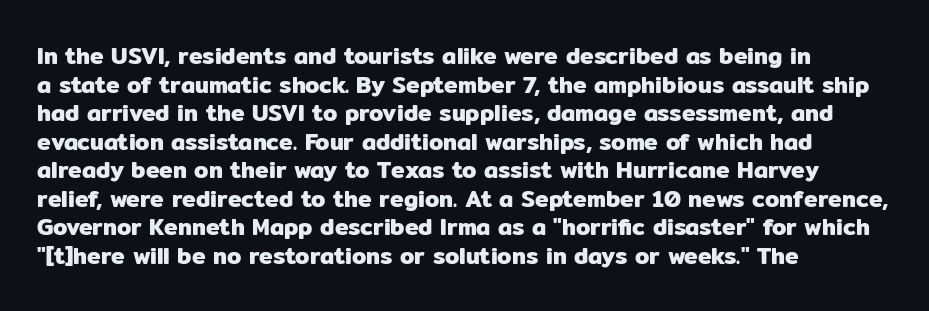
Each line starts at the same left margin while the right side varies. This sample uses plain, unmodified letter spacing. Only glyphs here, with clear space below each row. The letters stand upright; this is a roman face.
